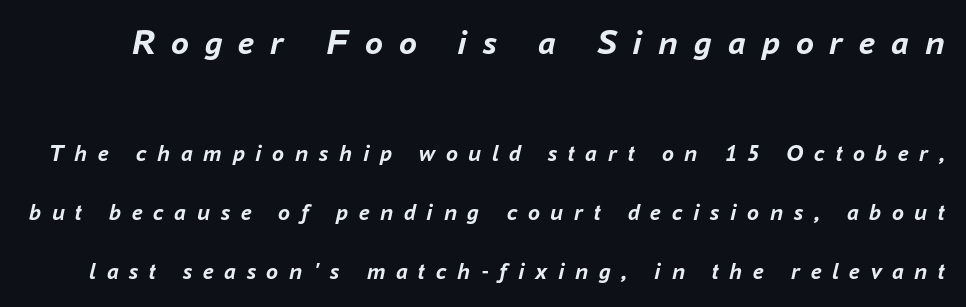
{"italic": "yes", "lean": "right", "slant_degrees": 16, "bold": "yes", "weight": "semibold", "width": "normal", "stroke_contrast": "low", "x_height": "medium", "monospaced": "no", "underline": "no", "line_spacing": "loose", "line_spacing_ratio": 2.47, "letter_spacing": "wide", "letter_spacing_em": 0.44, "larger_block": "first", "size_ratio": 1.5, "glyph_px": 36}
